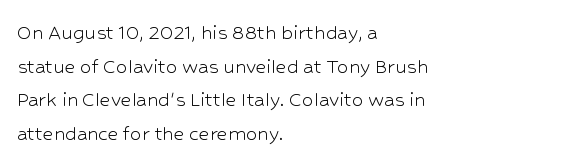
The image shows 23 px text type, upright; set left-aligned, normal line spacing (1.46x), normal letter spacing, not underlined.
